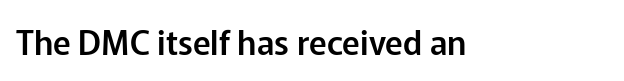
Q: Is the text italic (slanted)? A: No, it is upright.
Q: Is the typeface a serif or a sans-serif typeface? A: Sans-serif.
Q: Is the text underlined? A: No.
Q: Is the spacing between letters normal or unusually wide? A: Normal.
Q: Width (condensed, normal, or wide)? A: Normal.
Q: Stroke contrast? A: Low.
Q: x-height? A: Medium.
Q: Monospaced? A: No.
